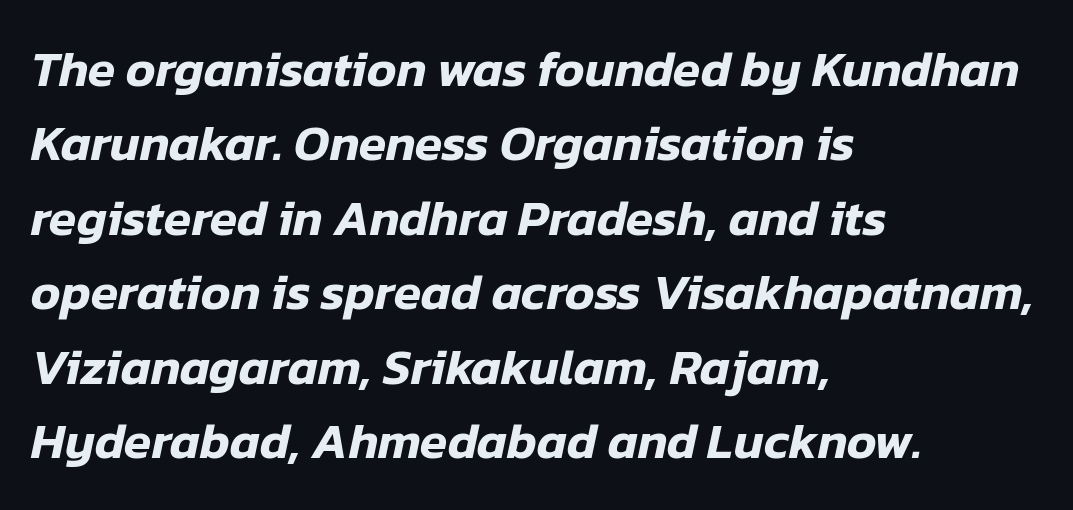
The image shows 50 px text type, italic (leaning right); set left-aligned, normal line spacing (1.49x), normal letter spacing, not underlined; low stroke contrast and a medium x-height.
